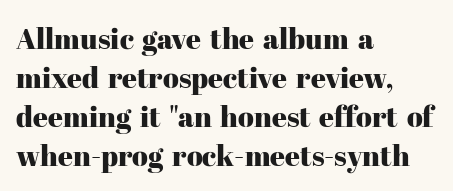
Q: Is the text italic (slanted)? A: No, it is upright.
Q: Is the typeface a serif or a sans-serif typeface? A: Serif.
Q: Is the text underlined? A: No.
Q: How is the paragraph aligned? A: Left-aligned.
Q: Is the spacing between letters normal or unusually wide? A: Normal.
Q: Is the spacing between lines tight, normal or loose? A: Normal.
Q: Width (condensed, normal, or wide)? A: Normal.
Q: Stroke contrast? A: High.
Q: x-height? A: Medium.
Q: Monospaced? A: No.
